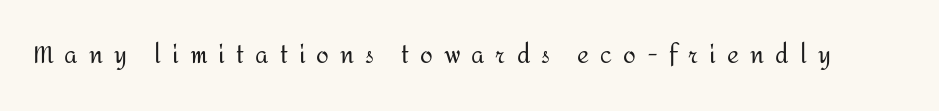
{"italic": "no", "bold": "no", "underline": "no", "letter_spacing": "wide", "letter_spacing_em": 0.48, "glyph_px": 23}
